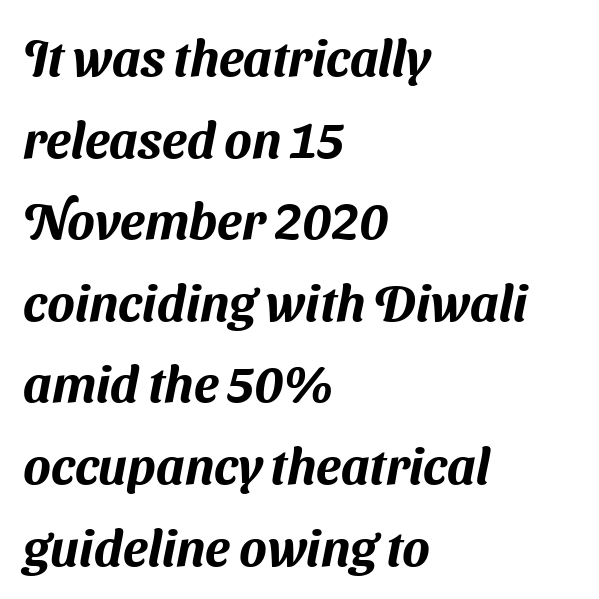
{"serif": "no", "width": "normal", "stroke_contrast": "medium", "x_height": "medium", "monospaced": "no", "underline": "no", "align": "left", "line_spacing": "normal", "line_spacing_ratio": 1.6, "letter_spacing": "normal", "letter_spacing_em": 0.0, "glyph_px": 51}
